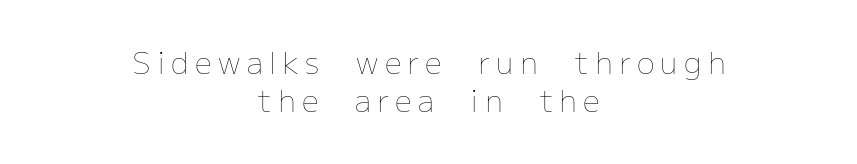
Check the space under the baseline: it is left empty. The lines in this sample share a center point and differ in where they start and stop. Do the characters align in a grid? No, the font is proportional. In terms of leading, this rendering sits right in the middle. Does the lettering tilt? It doesn't — this is upright. In terms of letterspacing, this is a distinctly airy, spread setting.
